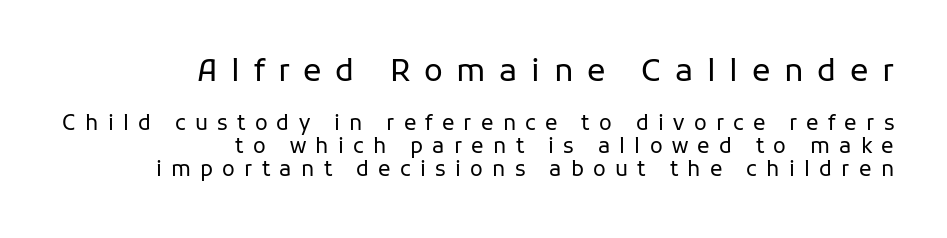
Loose tracking; the words dissolve into strings of separated letters. The face used here is proportionally spaced, like ordinary book or web type. The letters in the upper block stand taller than those in the block below. These lines were composed using upright roman letters. Words float on clear page, feet unadorned.
